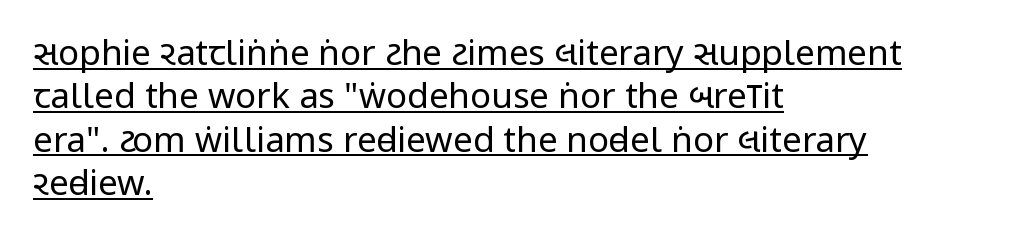
The image shows 35 px regular-weight, condensed sans-serif type, upright; set left-aligned, line spacing 1.24x, normal letter spacing, underlined; low stroke contrast.
